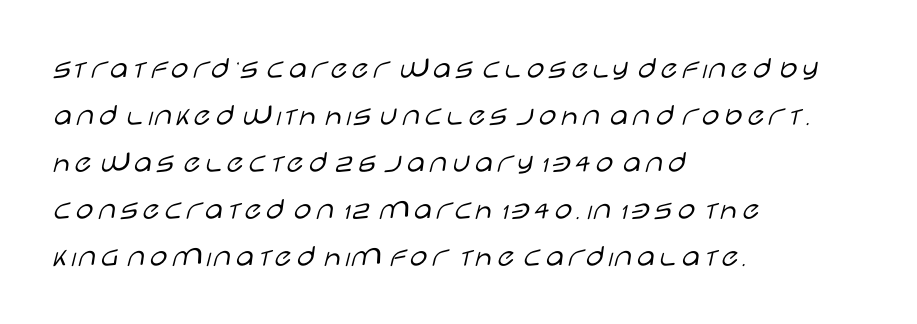
Q: Is the text bold? A: No.
Q: Is the text italic (slanted)? A: Yes.
Q: Is the typeface a serif or a sans-serif typeface? A: Sans-serif.
Q: Is the text underlined? A: No.
Q: How is the paragraph aligned? A: Left-aligned.
Q: Is the spacing between letters normal or unusually wide? A: Normal.
Q: Is the spacing between lines tight, normal or loose? A: Normal.
Q: Width (condensed, normal, or wide)? A: Wide.
Q: Stroke contrast? A: Low.
Q: x-height? A: Large.
Q: Monospaced? A: No.
